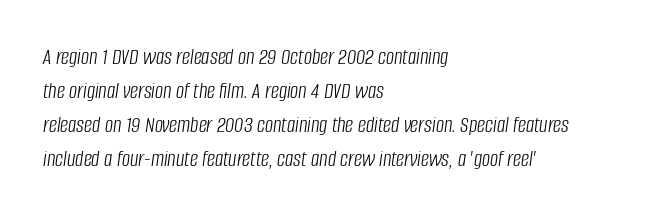
The image shows 23 px text type, italic (leaning right); set left-aligned, normal line spacing (1.48x), normal letter spacing, not underlined.
